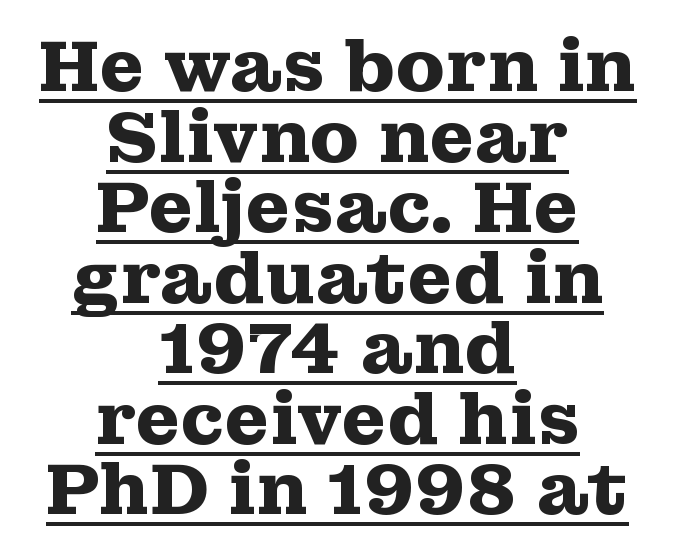
The image shows 72 px heavy, wide serif type, upright; set centered, tight line spacing (0.98x), normal letter spacing, underlined; medium stroke contrast and a medium x-height.
